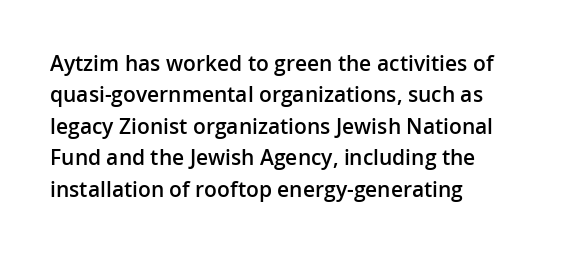
The image shows 21 px text type, upright; set left-aligned, normal line spacing (1.5x), normal letter spacing, not underlined.
